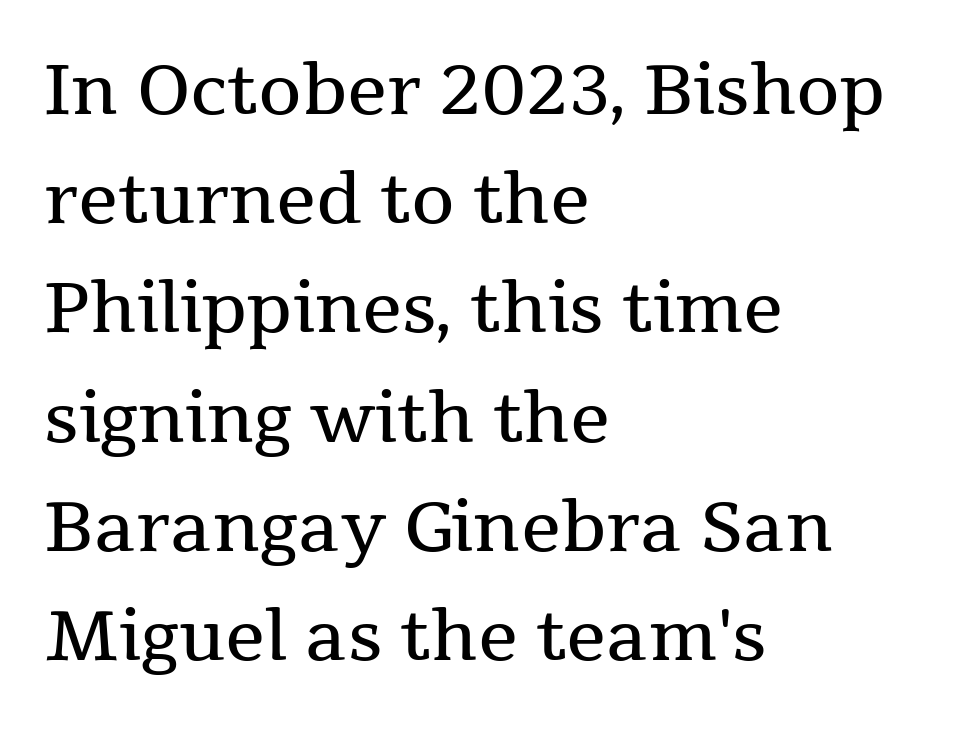
{"serif": "yes", "italic": "no", "bold": "no", "weight": "regular", "width": "normal", "stroke_contrast": "medium", "x_height": "medium", "monospaced": "no", "underline": "no", "align": "left", "line_spacing": "normal", "line_spacing_ratio": 1.56, "letter_spacing": "normal", "letter_spacing_em": 0.0, "glyph_px": 70}
